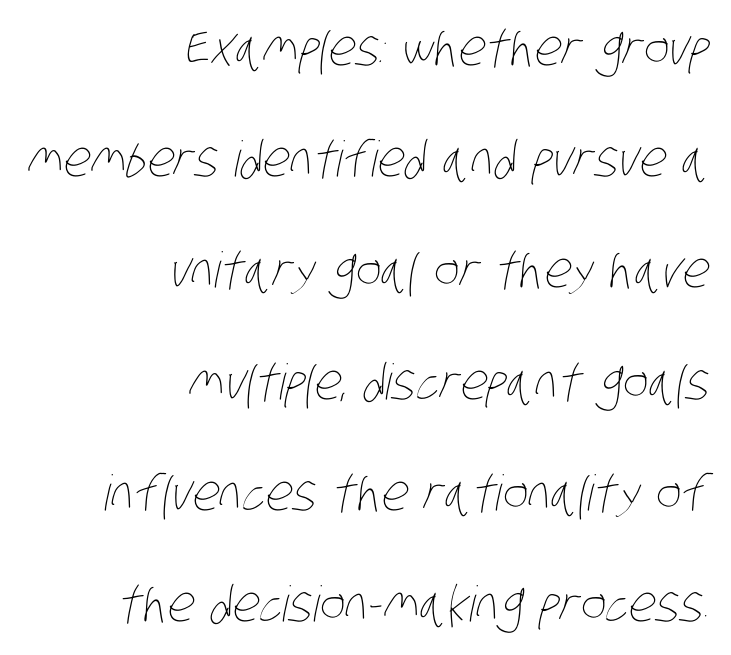
{"bold": "no", "weight": "thin", "width": "condensed", "stroke_contrast": "low", "x_height": "large", "monospaced": "no", "underline": "no", "align": "right", "line_spacing": "loose", "line_spacing_ratio": 2.27, "letter_spacing": "normal", "letter_spacing_em": 0.0, "glyph_px": 49}
